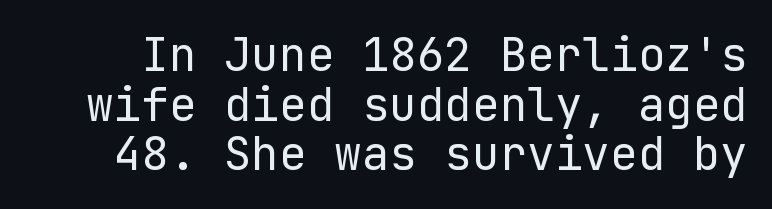
Q: Is the text bold? A: No.
Q: Is the text italic (slanted)? A: No, it is upright.
Q: Is the typeface a serif or a sans-serif typeface? A: Sans-serif.
Q: Is the text underlined? A: No.
Q: Is the spacing between letters normal or unusually wide? A: Normal.
Q: Is the spacing between lines tight, normal or loose? A: Tight.
Q: Width (condensed, normal, or wide)? A: Normal.
Q: Stroke contrast? A: Low.
Q: x-height? A: Medium.
